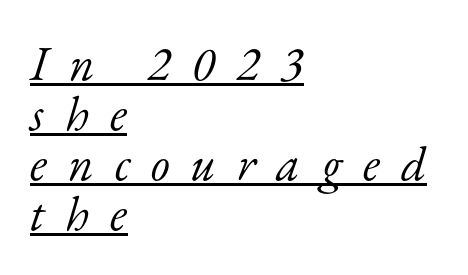
{"serif": "yes", "italic": "yes", "lean": "right", "slant_degrees": 17, "bold": "no", "weight": "light", "width": "normal", "stroke_contrast": "low", "x_height": "small", "monospaced": "no", "underline": "yes", "align": "left", "line_spacing": "tight", "line_spacing_ratio": 1.02, "letter_spacing": "wide", "letter_spacing_em": 0.43, "glyph_px": 49}
